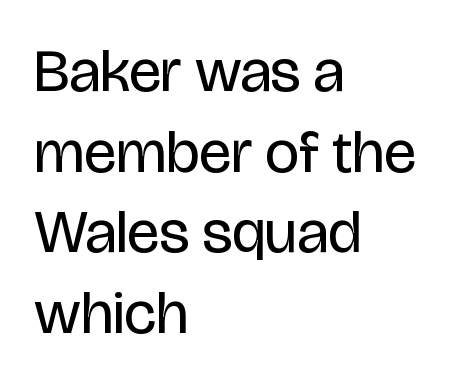
The image shows 61 px regular-weight, condensed sans-serif type, upright; set left-aligned, normal line spacing (1.32x), normal letter spacing, not underlined; low stroke contrast and a large x-height.
